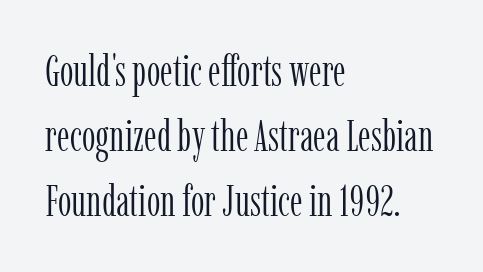
This rendering features lettering with no underline. Italic: no, the glyphs are upright roman. Every row of glyphs begins at an identical x-position on the left. Do the characters align in a grid? No, the font is proportional. This sample uses plain, unmodified letter spacing. The glyphs in this specimen are seriffed.
